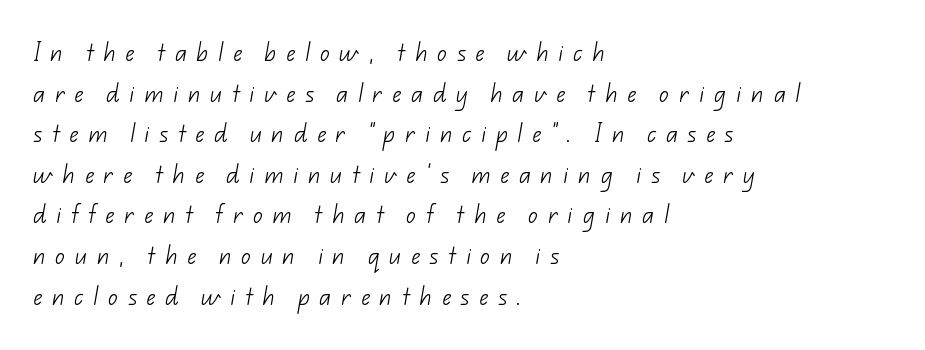
Q: Is the text bold? A: No.
Q: Is the text underlined? A: No.
Q: How is the paragraph aligned? A: Left-aligned.
Q: Is the spacing between letters normal or unusually wide? A: Unusually wide.
Q: Is the spacing between lines tight, normal or loose? A: Loose.
